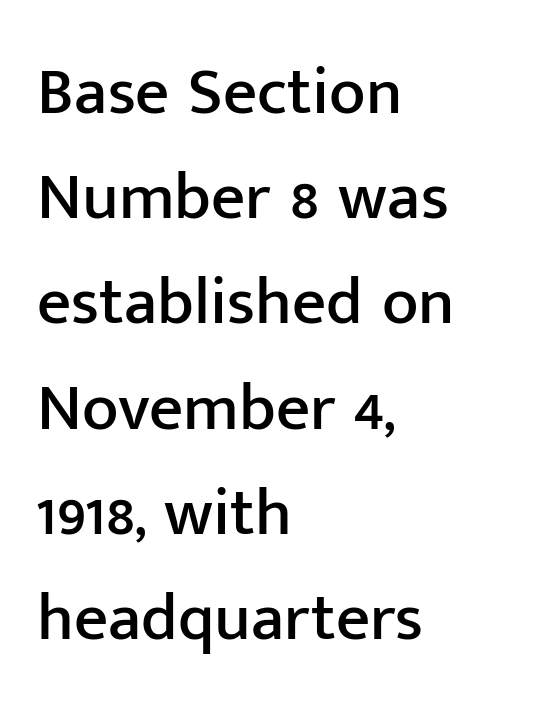
The image shows 67 px sans-serif type, upright; set left-aligned, normal line spacing (1.57x), normal letter spacing, not underlined; low stroke contrast and a medium x-height.
